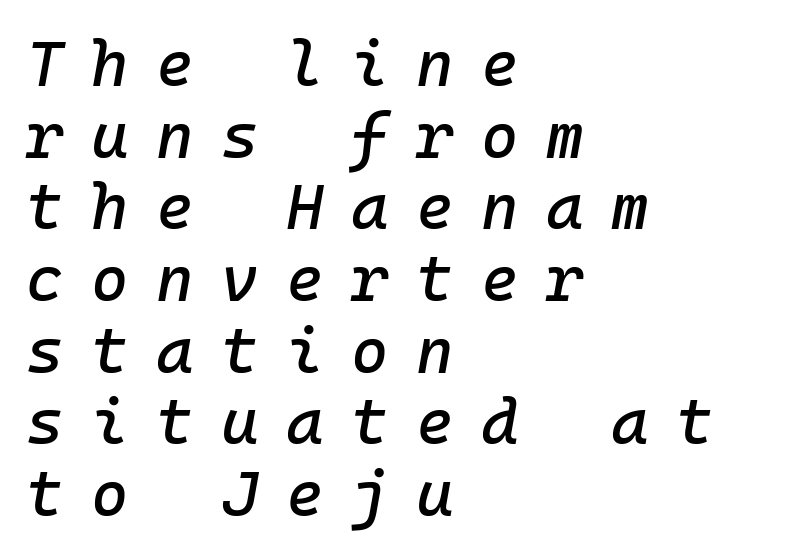
No word sits above an underline. The face used here is monospaced, like something from a code editor. Short and long lines alike share a common starting point at left. An italicized treatment has been applied to the whole sample.
